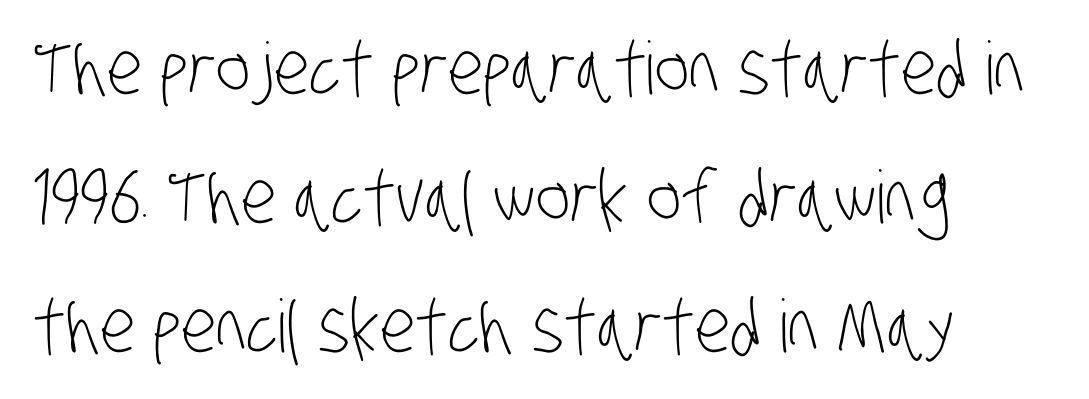
Q: Is the text bold? A: No.
Q: Is the typeface a serif or a sans-serif typeface? A: Sans-serif.
Q: Is the text underlined? A: No.
Q: How is the paragraph aligned? A: Left-aligned.
Q: Is the spacing between letters normal or unusually wide? A: Normal.
Q: Width (condensed, normal, or wide)? A: Condensed.
Q: Stroke contrast? A: Low.
Q: x-height? A: Large.
Q: Monospaced? A: No.
